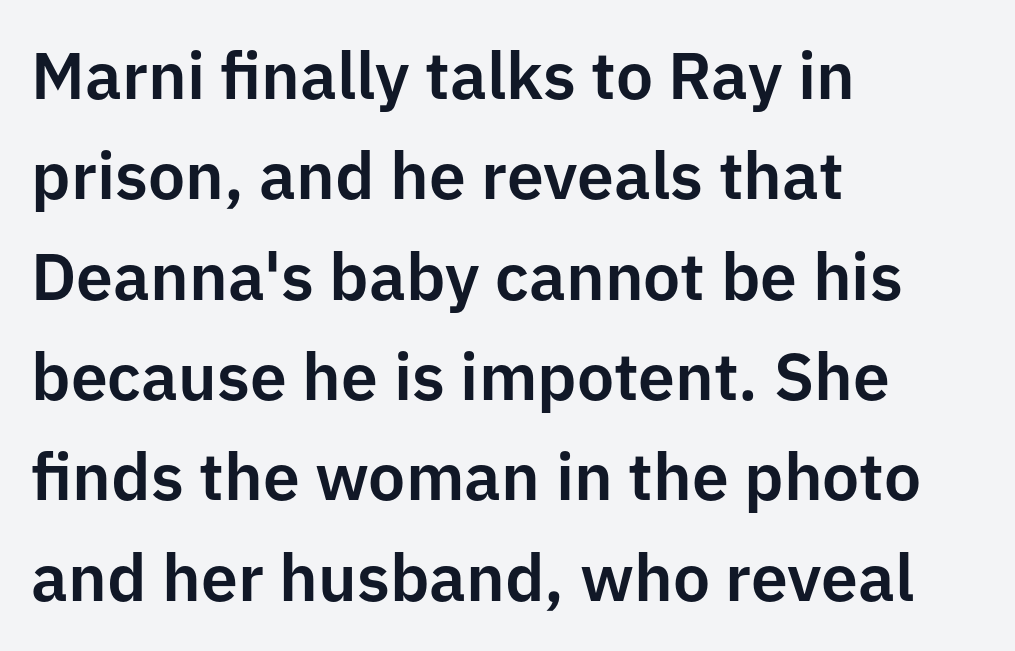
{"serif": "no", "italic": "no", "width": "normal", "stroke_contrast": "low", "x_height": "medium", "monospaced": "no", "underline": "no", "align": "left", "line_spacing": "normal", "line_spacing_ratio": 1.52, "letter_spacing": "normal", "letter_spacing_em": 0.0, "glyph_px": 66}
